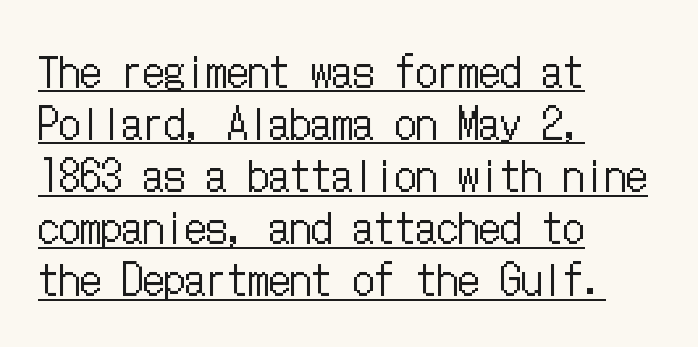
{"italic": "no", "bold": "no", "weight": "regular", "width": "condensed", "stroke_contrast": "low", "x_height": "medium", "underline": "yes", "align": "left", "line_spacing_ratio": 1.24, "letter_spacing": "normal", "letter_spacing_em": 0.0, "glyph_px": 42}
